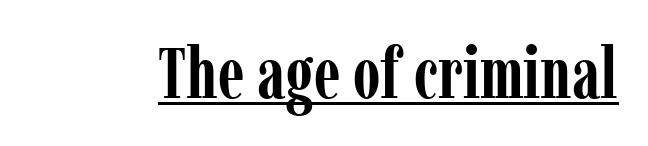
Q: Is the text bold? A: Yes.
Q: Is the text italic (slanted)? A: No, it is upright.
Q: Is the typeface a serif or a sans-serif typeface? A: Serif.
Q: Is the text underlined? A: Yes.
Q: Is the spacing between letters normal or unusually wide? A: Normal.
Q: Width (condensed, normal, or wide)? A: Condensed.
Q: Stroke contrast? A: Low.
Q: x-height? A: Medium.
Q: Monospaced? A: No.
